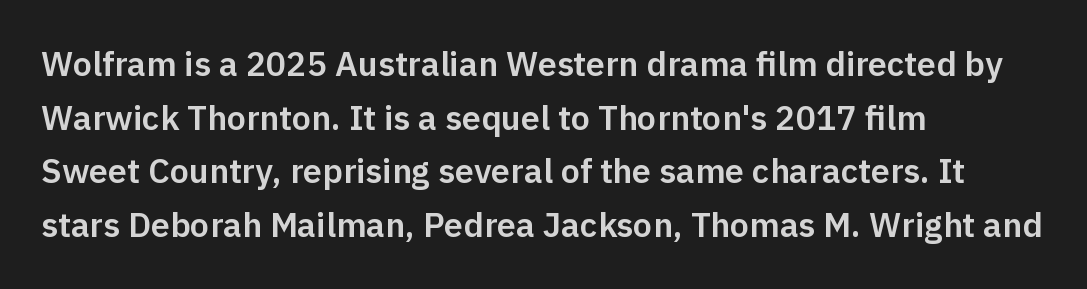
{"serif": "no", "italic": "no", "width": "normal", "stroke_contrast": "low", "x_height": "medium", "monospaced": "no", "underline": "no", "align": "left", "line_spacing": "normal", "line_spacing_ratio": 1.58, "letter_spacing": "normal", "letter_spacing_em": 0.0, "glyph_px": 34}
